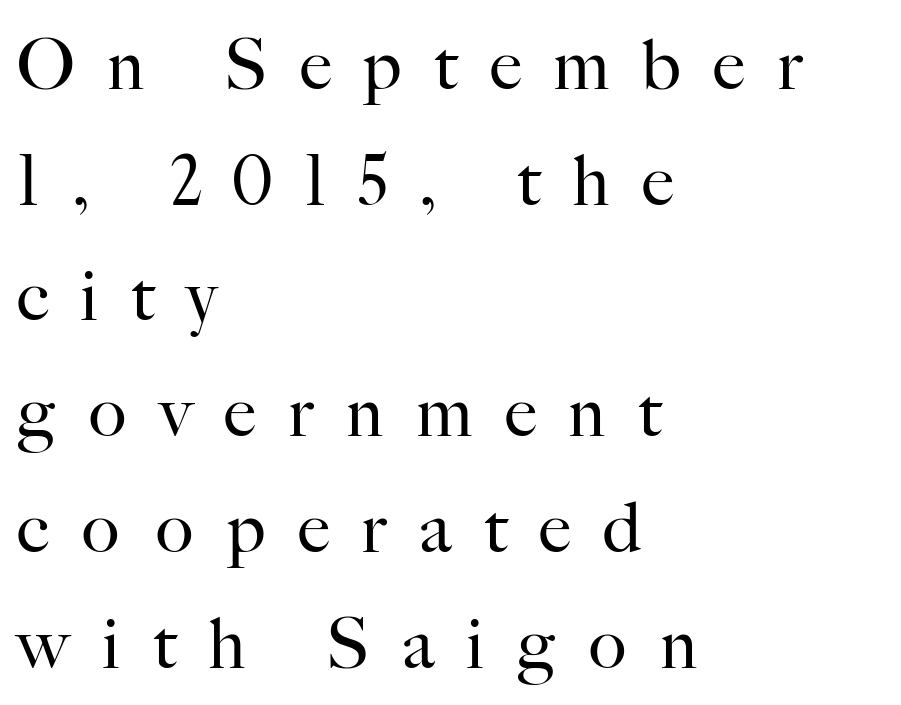
The image shows 71 px regular-weight serif type, upright; set left-aligned, normal line spacing (1.63x), unusually wide letter spacing (+0.46 em), not underlined; high stroke contrast and a small x-height.
